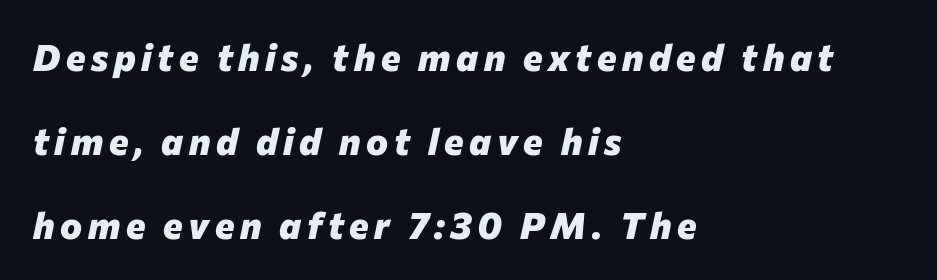
The image shows 37 px heavy type, italic (leaning right); set left-aligned, loose line spacing (2.27x), not underlined; low stroke contrast and a medium x-height.
